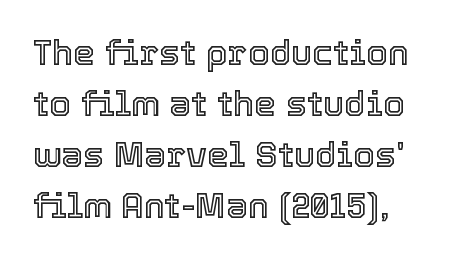
{"italic": "no", "width": "normal", "x_height": "medium", "monospaced": "no", "underline": "no", "align": "left", "line_spacing": "normal", "line_spacing_ratio": 1.46, "letter_spacing": "normal", "letter_spacing_em": 0.0, "glyph_px": 35}
